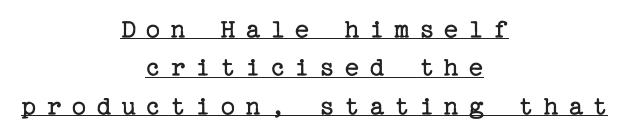
Stem width sits at or under what a default text font uses. The passage shown has open, widely tracked lettering throughout. Like a heading marked for emphasis, these lines bear an underscore. Evenly set lines give the paragraph a standard silhouette.
